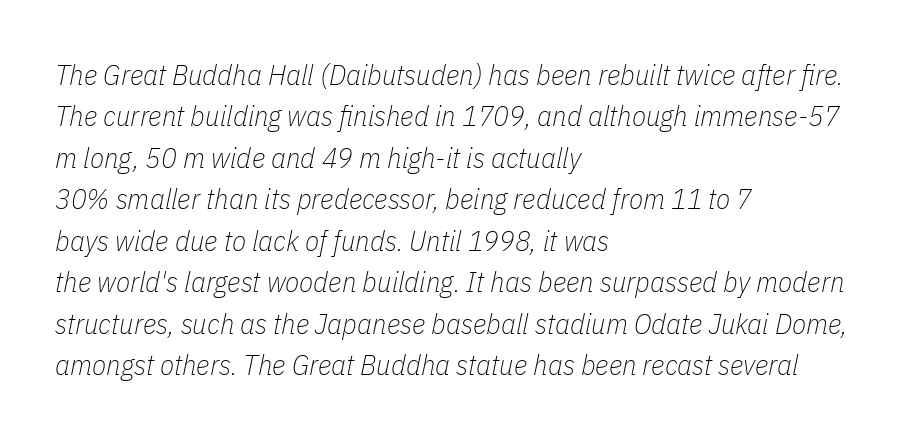
This is oblique type, the kind used for emphasis or titles. Each letter keeps its own natural width here, so spacing adapts to shape. The paragraph has a hard left edge and a soft right edge. Spacing between characters is what you'd get straight out of the box. Has an underline been added? It has not. The face looks like a standard text weight, possibly lighter.
